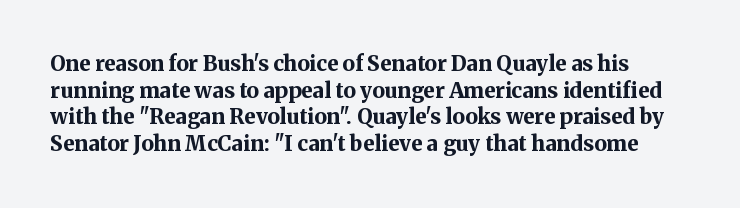
{"italic": "no", "bold": "yes", "underline": "no", "line_spacing": "normal", "line_spacing_ratio": 1.27, "letter_spacing": "normal", "letter_spacing_em": 0.0, "glyph_px": 21}
